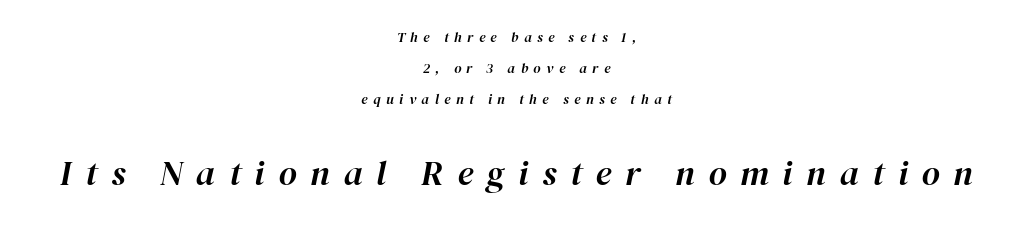
Q: Is the text italic (slanted)? A: Yes, it leans right by about 12 degrees.
Q: Is the text underlined? A: No.
Q: How is the paragraph aligned? A: Centered.
Q: Is the spacing between letters normal or unusually wide? A: Unusually wide.
Q: Is the spacing between lines tight, normal or loose? A: Loose.
Q: Which block of text is set in a larger size, the first (top) or the second (bottom)? A: The second (bottom) one.
Q: Width (condensed, normal, or wide)? A: Normal.
Q: Stroke contrast? A: High.
Q: x-height? A: Medium.
Q: Monospaced? A: No.
